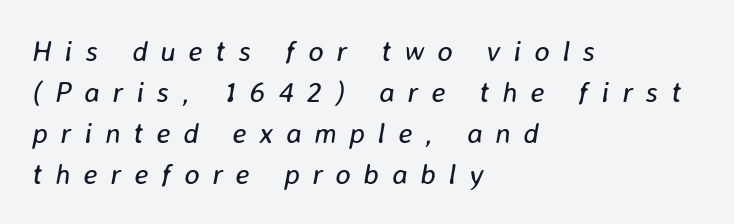
{"italic": "yes", "lean": "right", "slant_degrees": 8, "bold": "no", "weight": "regular", "width": "normal", "stroke_contrast": "low", "x_height": "medium", "monospaced": "no", "underline": "no", "align": "left", "line_spacing": "normal", "line_spacing_ratio": 1.41, "letter_spacing": "wide", "letter_spacing_em": 0.44, "glyph_px": 29}
